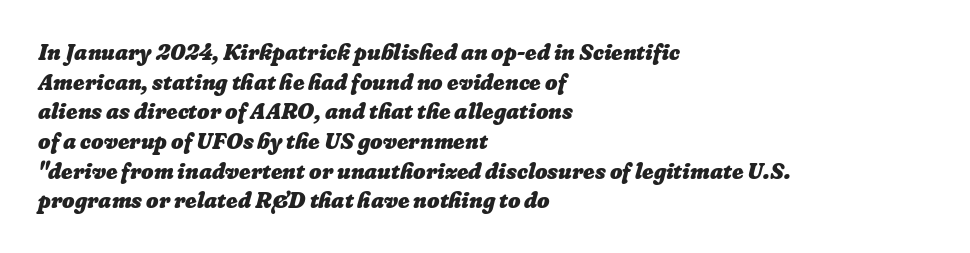
{"bold": "yes", "underline": "no", "align": "left", "line_spacing": "normal", "line_spacing_ratio": 1.35, "letter_spacing": "normal", "letter_spacing_em": 0.0, "glyph_px": 22}
